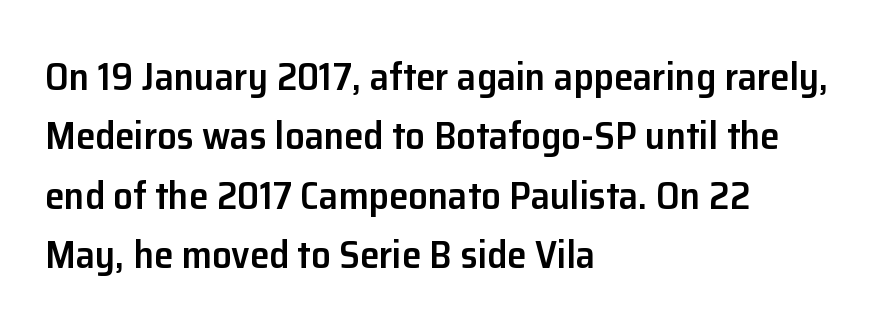
{"serif": "no", "italic": "no", "bold": "semi", "weight": "semibold", "width": "normal", "stroke_contrast": "low", "x_height": "medium", "monospaced": "no", "underline": "no", "align": "left", "line_spacing": "normal", "line_spacing_ratio": 1.52, "letter_spacing": "normal", "letter_spacing_em": 0.0, "glyph_px": 39}
